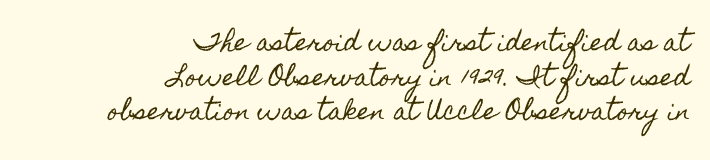
Tracking value appears to be zero — textbook default spacing. This sample is right-justified, so line beginnings fall wherever the words allow. The leading is moderate, giving the passage an even texture. The strip under each line holds only bare page.
